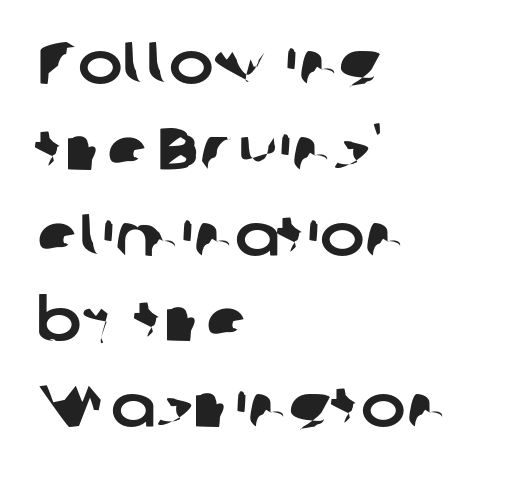
Serif or sans? Sans — the stroke terminals are bare. Here the designer chose a conventional face with non-uniform glyph widths. Has an underline been added? It has not. Compared with typical paragraphs, the rows here are spaced about the same.
